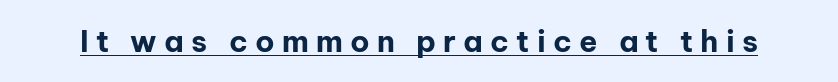
Q: Is the text bold? A: Yes.
Q: Is the text italic (slanted)? A: No, it is upright.
Q: Is the typeface a serif or a sans-serif typeface? A: Sans-serif.
Q: Is the text underlined? A: Yes.
Q: Is the spacing between letters normal or unusually wide? A: Unusually wide.
Q: Width (condensed, normal, or wide)? A: Normal.
Q: Stroke contrast? A: Low.
Q: x-height? A: Medium.
Q: Monospaced? A: No.
